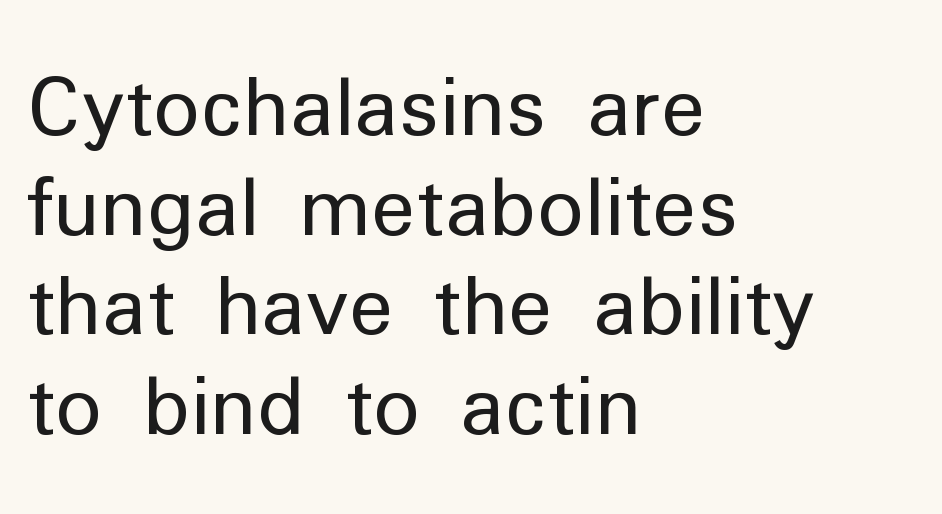
The image shows 79 px regular-weight sans-serif type, upright; set left-aligned, normal line spacing (1.26x), normal letter spacing, not underlined; low stroke contrast and a medium x-height.
